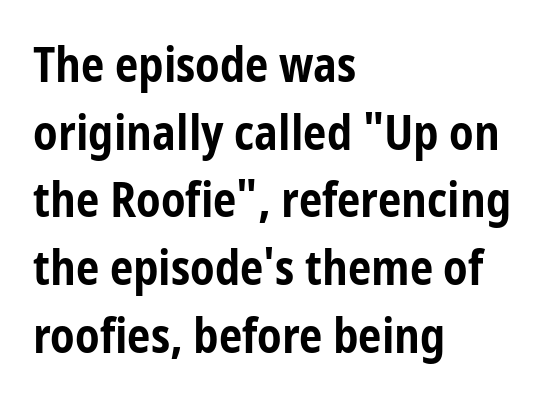
The image shows 47 px bold, condensed sans-serif type, upright; set left-aligned, normal line spacing (1.44x), normal letter spacing, not underlined; low stroke contrast and a medium x-height.
